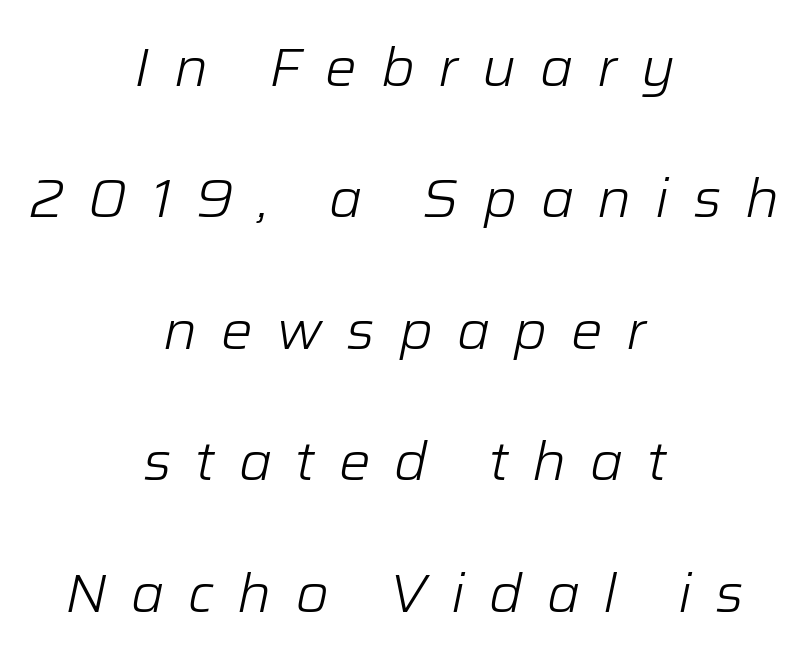
{"italic": "yes", "lean": "right", "slant_degrees": 12, "bold": "no", "weight": "light", "width": "normal", "stroke_contrast": "low", "x_height": "medium", "monospaced": "no", "underline": "no", "align": "center", "line_spacing": "loose", "line_spacing_ratio": 2.48, "letter_spacing": "wide", "letter_spacing_em": 0.45, "glyph_px": 53}
